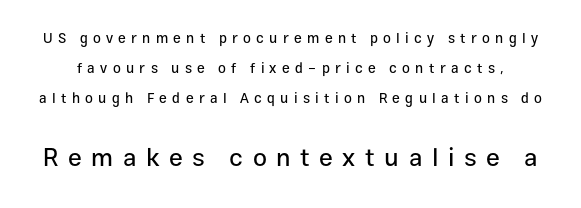
Q: Is the text italic (slanted)? A: No, it is upright.
Q: Is the text underlined? A: No.
Q: Is the spacing between letters normal or unusually wide? A: Unusually wide.
Q: Is the spacing between lines tight, normal or loose? A: Loose.
Q: Which block of text is set in a larger size, the first (top) or the second (bottom)? A: The second (bottom) one.
